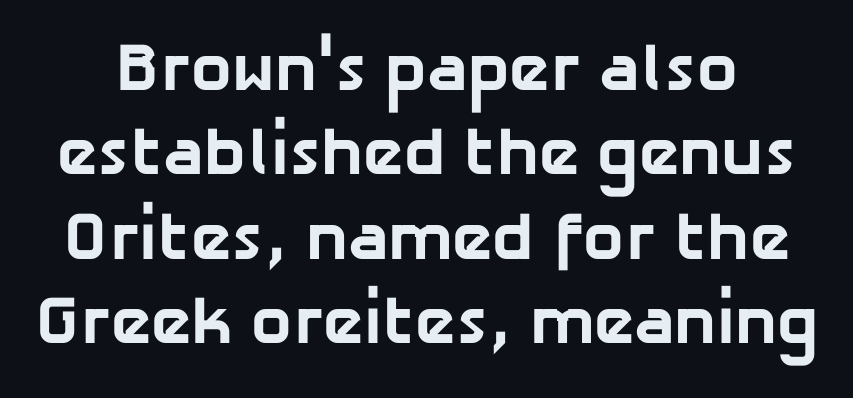
{"serif": "no", "bold": "yes", "weight": "bold", "width": "normal", "stroke_contrast": "low", "x_height": "medium", "monospaced": "no", "underline": "no", "line_spacing_ratio": 1.24, "letter_spacing": "normal", "letter_spacing_em": 0.0, "glyph_px": 68}
